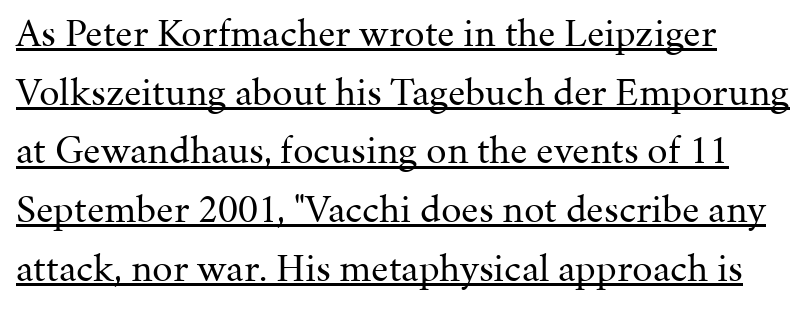
Q: Is the text bold? A: No.
Q: Is the text italic (slanted)? A: No, it is upright.
Q: Is the typeface a serif or a sans-serif typeface? A: Serif.
Q: Is the text underlined? A: Yes.
Q: Is the spacing between letters normal or unusually wide? A: Normal.
Q: Is the spacing between lines tight, normal or loose? A: Normal.
Q: Width (condensed, normal, or wide)? A: Normal.
Q: Stroke contrast? A: Medium.
Q: x-height? A: Medium.
Q: Monospaced? A: No.
